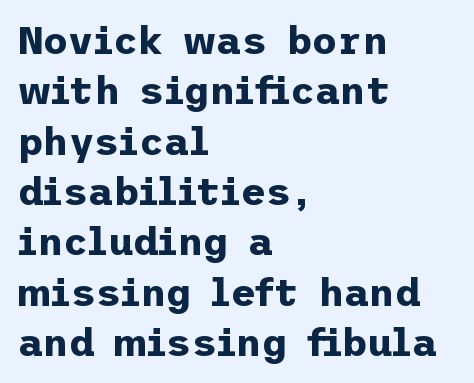
Q: Is the text bold? A: Yes.
Q: Is the text italic (slanted)? A: No, it is upright.
Q: Is the typeface a serif or a sans-serif typeface? A: Sans-serif.
Q: Is the text underlined? A: No.
Q: How is the paragraph aligned? A: Left-aligned.
Q: Is the spacing between letters normal or unusually wide? A: Normal.
Q: Is the spacing between lines tight, normal or loose? A: Normal.
Q: Width (condensed, normal, or wide)? A: Normal.
Q: Stroke contrast? A: Low.
Q: x-height? A: Medium.
